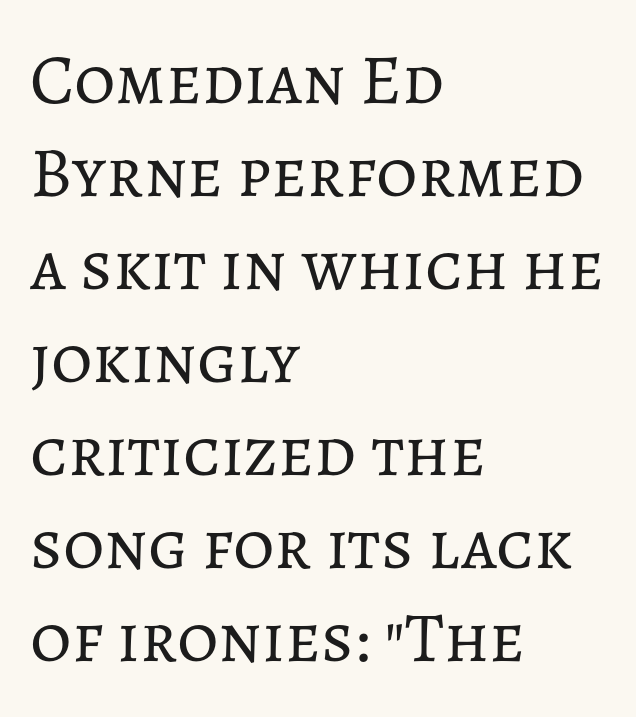
Q: Is the text bold? A: No.
Q: Is the text italic (slanted)? A: No, it is upright.
Q: Is the text underlined? A: No.
Q: How is the paragraph aligned? A: Left-aligned.
Q: Is the spacing between letters normal or unusually wide? A: Normal.
Q: Is the spacing between lines tight, normal or loose? A: Normal.
Q: Width (condensed, normal, or wide)? A: Normal.
Q: Stroke contrast? A: Low.
Q: x-height? A: Medium.
Q: Monospaced? A: No.
